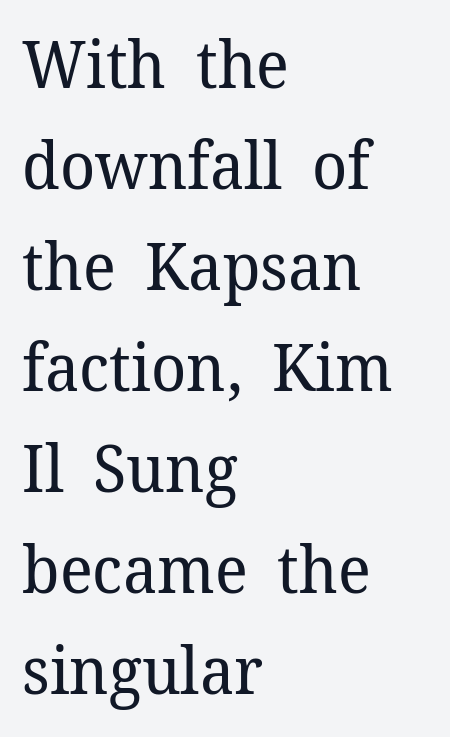
{"serif": "yes", "italic": "no", "bold": "no", "weight": "regular", "width": "normal", "stroke_contrast": "low", "x_height": "medium", "monospaced": "no", "underline": "no", "align": "left", "line_spacing": "normal", "line_spacing_ratio": 1.53, "letter_spacing": "normal", "letter_spacing_em": 0.0, "glyph_px": 66}
